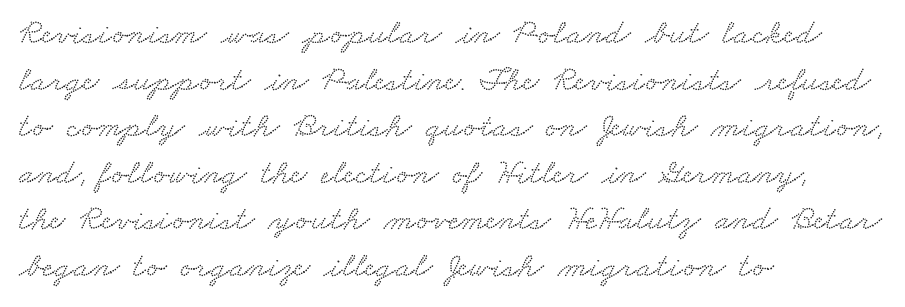
You could not count columns in this text — the font is proportionally spaced. Which margin do the lines hug? The left one — the right edge is uneven. Stroke terminals: seriffed. The gaps between neighbouring characters are ordinary and unremarkable. Honestly, the row spacing looks completely unremarkable.
